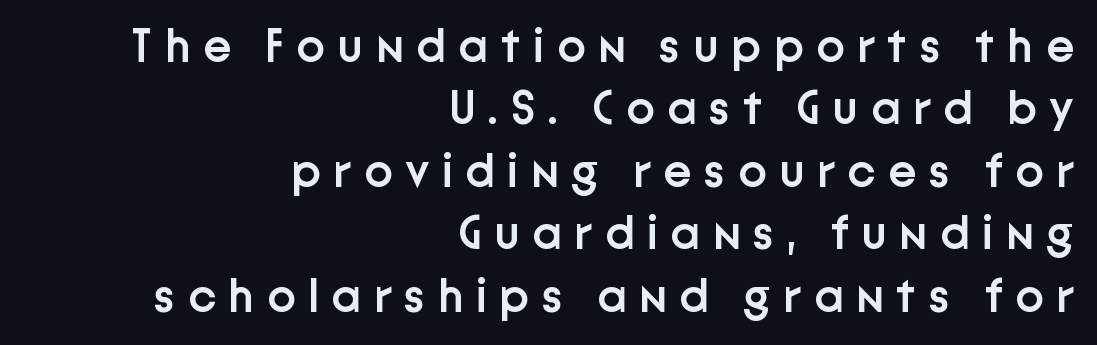
{"serif": "no", "italic": "no", "bold": "semi", "weight": "semibold", "width": "normal", "stroke_contrast": "low", "x_height": "medium", "monospaced": "no", "underline": "no", "align": "right", "line_spacing": "normal", "line_spacing_ratio": 1.3, "letter_spacing": "wide", "letter_spacing_em": 0.26, "glyph_px": 48}
